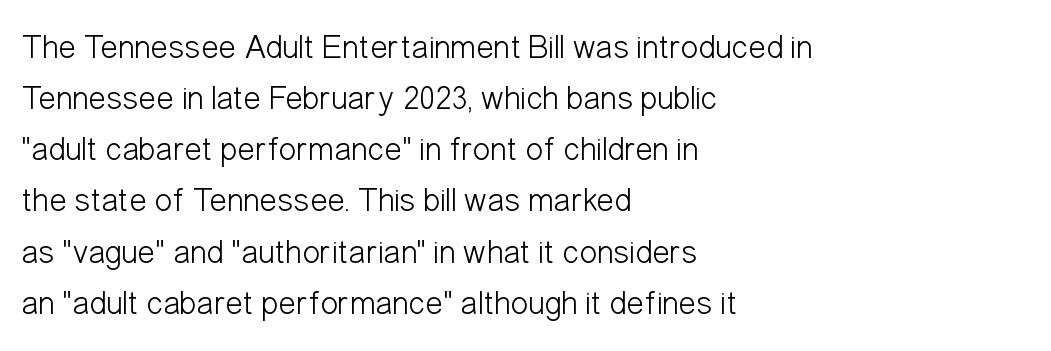
Stroke thickness stays within the range of a standard reading face or lighter. The horizontal fit of the characters is conventional and even. Rule under the text: the space is simply empty. You can tell from the bare stems that sans-serif type was used. Looks like regular typesetting: each glyph gets only the width it needs. Reading down the column, the eye jumps a familiar distance to each next line.
